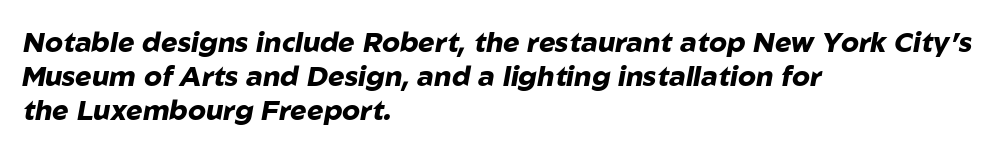
The image shows 28 px heavy type, italic (leaning right); set left-aligned, line spacing 1.21x, normal letter spacing, not underlined; low stroke contrast and a medium x-height.
